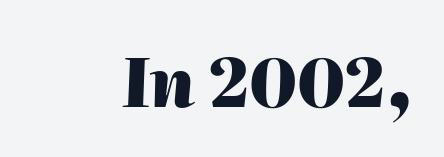
{"italic": "yes", "lean": "right", "slant_degrees": 2, "bold": "yes", "weight": "heavy", "width": "normal", "stroke_contrast": "high", "x_height": "medium", "monospaced": "no", "underline": "no", "letter_spacing": "normal", "letter_spacing_em": 0.0, "glyph_px": 66}
